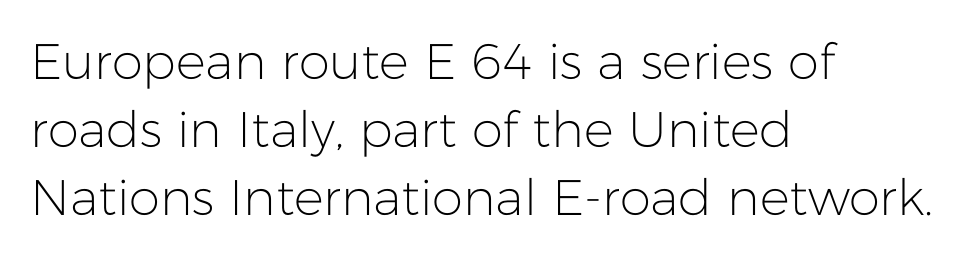
Q: Is the text bold? A: No.
Q: Is the text italic (slanted)? A: No, it is upright.
Q: Is the typeface a serif or a sans-serif typeface? A: Sans-serif.
Q: Is the text underlined? A: No.
Q: How is the paragraph aligned? A: Left-aligned.
Q: Is the spacing between letters normal or unusually wide? A: Normal.
Q: Is the spacing between lines tight, normal or loose? A: Normal.
Q: Width (condensed, normal, or wide)? A: Normal.
Q: Stroke contrast? A: Low.
Q: x-height? A: Medium.
Q: Monospaced? A: No.
